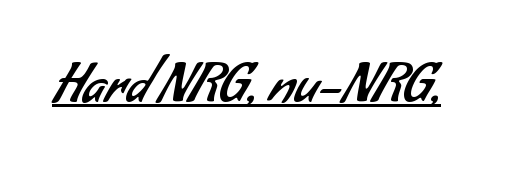
The letters carry no serifs — their stems end cleanly without finishing strokes. The strokes are not fattened; the text isn't bold. Does a line run under the words? Yes, clearly. Glyph-to-glyph distance matches everyday printed text. Is this a fixed-width face? No — the glyphs have proportional, varying widths.
